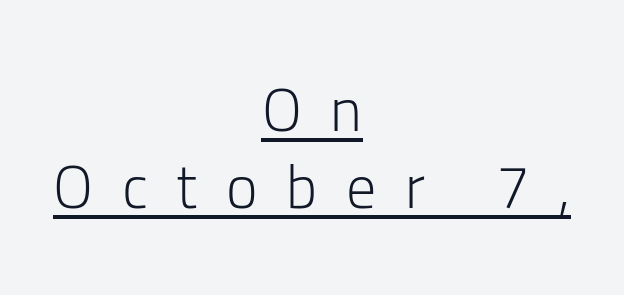
The image shows 60 px light sans-serif type, upright; set centered, normal line spacing (1.28x), unusually wide letter spacing (+0.48 em), underlined; low stroke contrast and a medium x-height.
